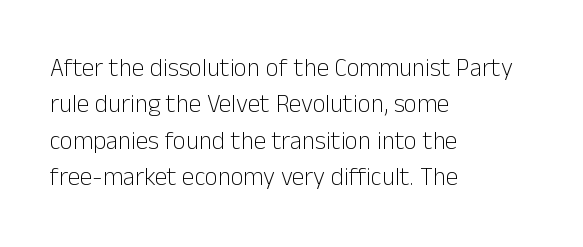
In terms of posture, this sample is upright. The passage shown has conventional tracking throughout. The zone under the glyphs is completely vacant. The lines are quadded left. These glyphs show unthickened strokes, regular width or finer. Rows of type keep a routine distance in the vertical direction.
